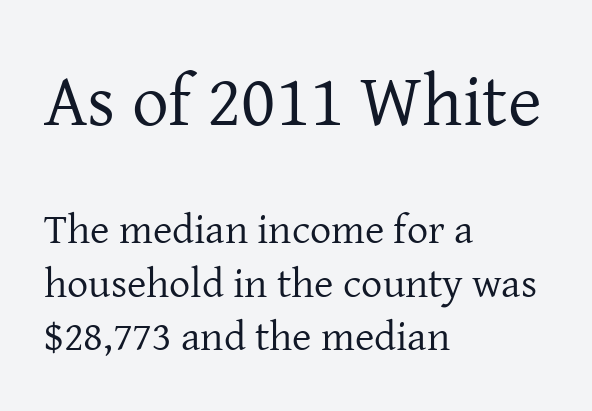
The image shows 73 px regular-weight serif type, upright; set left-aligned, normal line spacing (1.28x), normal letter spacing, not underlined; the first (top) block is 1.74x larger; low stroke contrast and a medium x-height.
